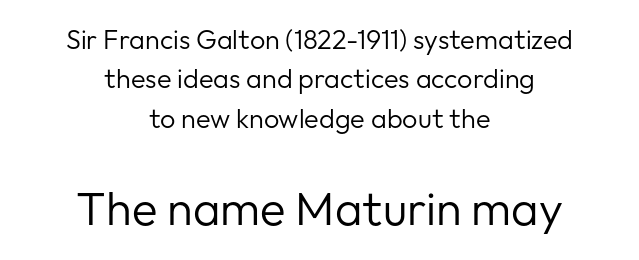
Larger block? The one below; the one above is distinctly smaller. The specimen omits any rule beneath the text block's lines. The face used here is a sans, in the tradition of grotesques and geometrics. This sample keeps an unexceptional amount of space between lines. A roman cut, with each character standing at attention. The rendering uses natural spacing where letterforms have individual widths.
